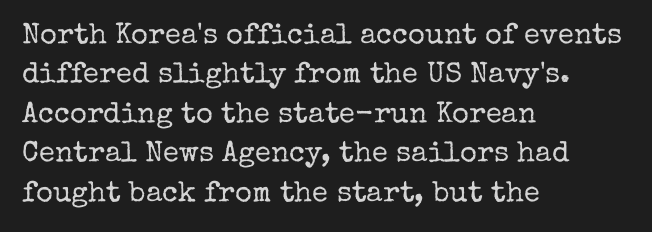
{"serif": "yes", "italic": "no", "bold": "no", "weight": "regular", "width": "normal", "stroke_contrast": "low", "x_height": "medium", "monospaced": "no", "underline": "no", "align": "left", "line_spacing": "normal", "line_spacing_ratio": 1.36, "letter_spacing": "normal", "letter_spacing_em": 0.0, "glyph_px": 29}
